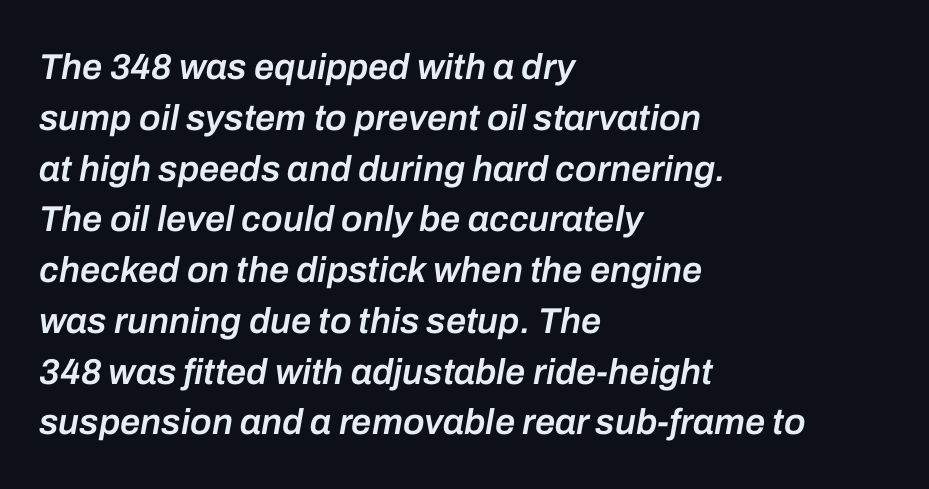
Q: Is the text bold? A: Semi-bold.
Q: Is the text italic (slanted)? A: Yes, it leans right by about 10 degrees.
Q: Is the text underlined? A: No.
Q: How is the paragraph aligned? A: Left-aligned.
Q: Is the spacing between letters normal or unusually wide? A: Normal.
Q: Is the spacing between lines tight, normal or loose? A: Normal.
Q: Width (condensed, normal, or wide)? A: Normal.
Q: Stroke contrast? A: Low.
Q: x-height? A: Medium.
Q: Monospaced? A: No.
